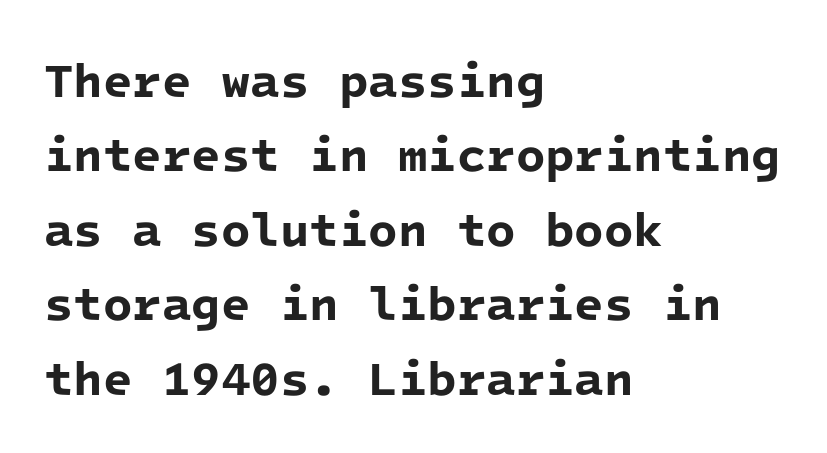
Decoration check: the copy has no underline. How would I describe the line gaps? Plain and ordinary. Letterform terminals end flat and unadorned throughout the passage. Glyph-to-glyph distance matches everyday printed text. Each letter, wide or thin by design, is forced into the same width here.
